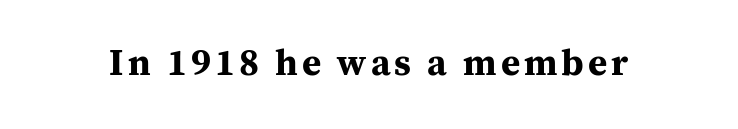
The image shows 37 px bold serif type, upright; set not underlined; medium stroke contrast and a medium x-height.
